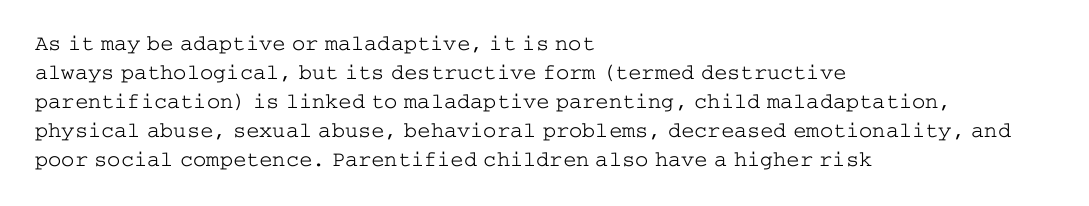
Q: Is the text bold? A: No.
Q: Is the text italic (slanted)? A: No, it is upright.
Q: Is the text underlined? A: No.
Q: How is the paragraph aligned? A: Left-aligned.
Q: Is the spacing between letters normal or unusually wide? A: Normal.
Q: Is the spacing between lines tight, normal or loose? A: Normal.
